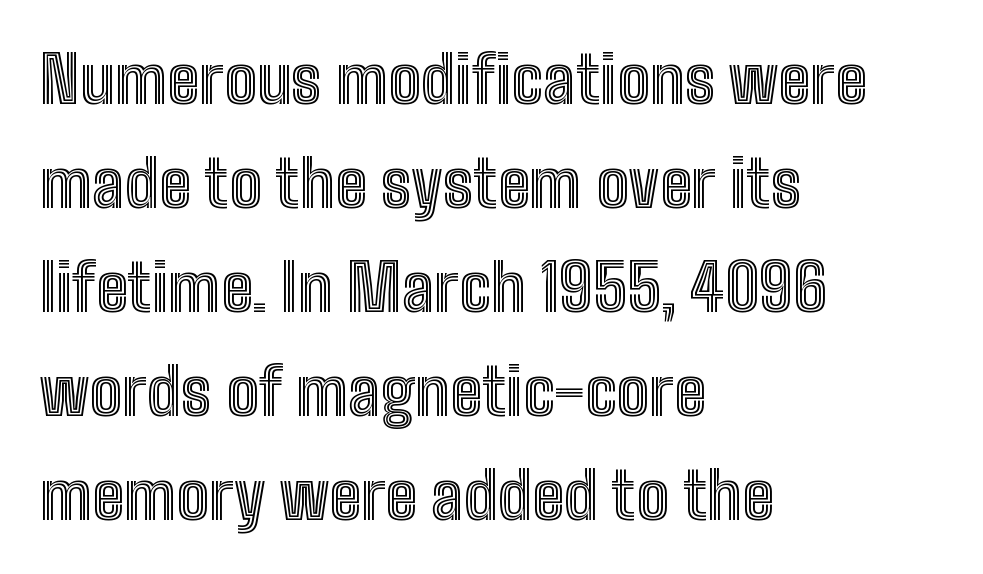
Q: Is the text italic (slanted)? A: No, it is upright.
Q: Is the text underlined? A: No.
Q: How is the paragraph aligned? A: Left-aligned.
Q: Is the spacing between letters normal or unusually wide? A: Normal.
Q: Is the spacing between lines tight, normal or loose? A: Normal.
Q: Width (condensed, normal, or wide)? A: Condensed.
Q: x-height? A: Medium.
Q: Monospaced? A: No.
